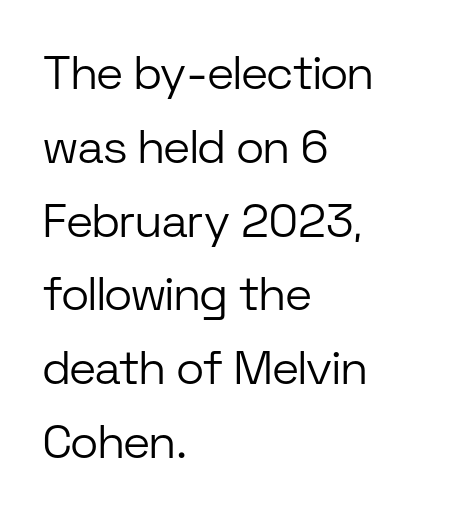
{"serif": "no", "italic": "no", "bold": "no", "weight": "light", "width": "normal", "stroke_contrast": "low", "x_height": "medium", "monospaced": "no", "underline": "no", "align": "left", "line_spacing": "normal", "line_spacing_ratio": 1.57, "letter_spacing": "normal", "letter_spacing_em": 0.0, "glyph_px": 47}
